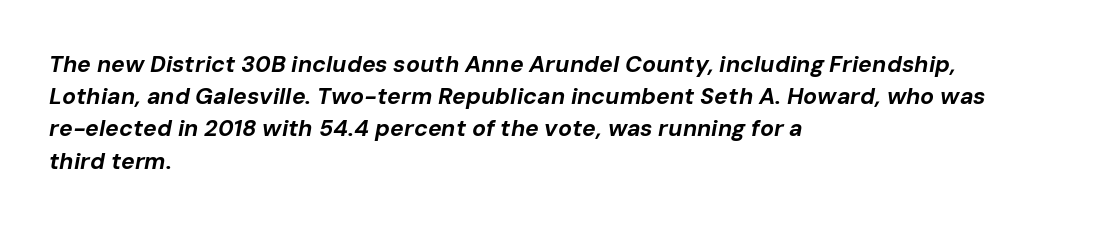
The image shows 23 px bold type, italic (leaning right); set left-aligned, normal line spacing (1.4x), normal letter spacing, not underlined.
